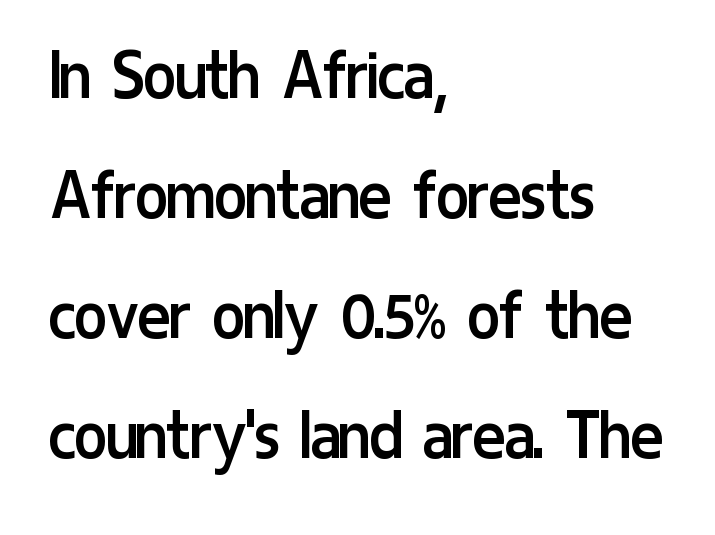
Q: Is the text bold? A: No.
Q: Is the text italic (slanted)? A: No, it is upright.
Q: Is the typeface a serif or a sans-serif typeface? A: Sans-serif.
Q: Is the text underlined? A: No.
Q: How is the paragraph aligned? A: Left-aligned.
Q: Is the spacing between letters normal or unusually wide? A: Normal.
Q: Is the spacing between lines tight, normal or loose? A: Normal.
Q: Width (condensed, normal, or wide)? A: Condensed.
Q: Stroke contrast? A: Low.
Q: x-height? A: Medium.
Q: Monospaced? A: No.
